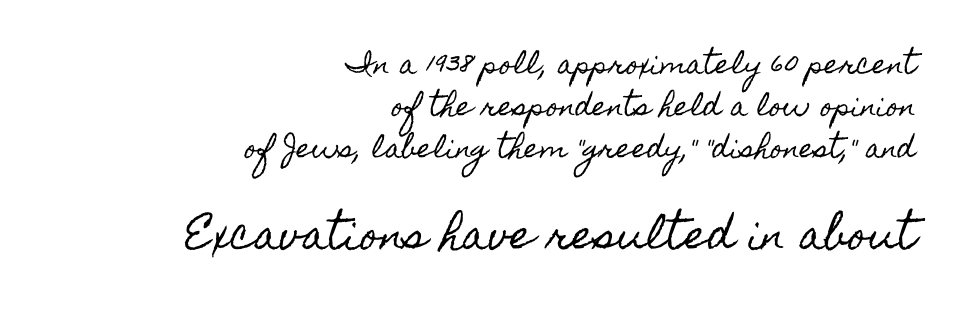
The image shows 39 px condensed type; set right-aligned, normal line spacing (1.62x), normal letter spacing, not underlined; the second (bottom) block is 1.5x larger; a small x-height.
